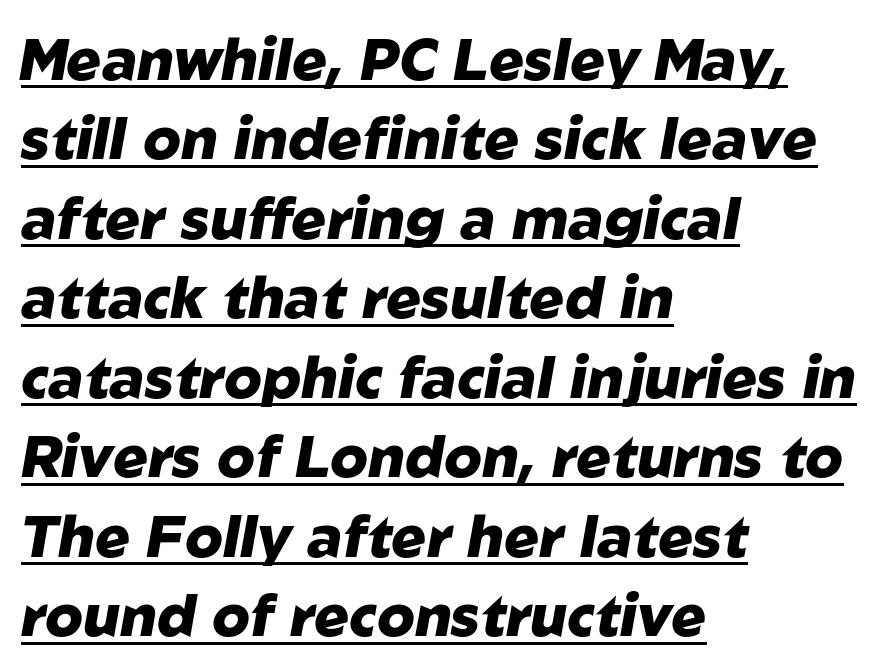
{"italic": "yes", "lean": "right", "slant_degrees": 10, "bold": "yes", "weight": "heavy", "width": "normal", "stroke_contrast": "low", "x_height": "medium", "monospaced": "no", "underline": "yes", "align": "left", "line_spacing": "normal", "line_spacing_ratio": 1.37, "letter_spacing": "normal", "letter_spacing_em": 0.0, "glyph_px": 58}
